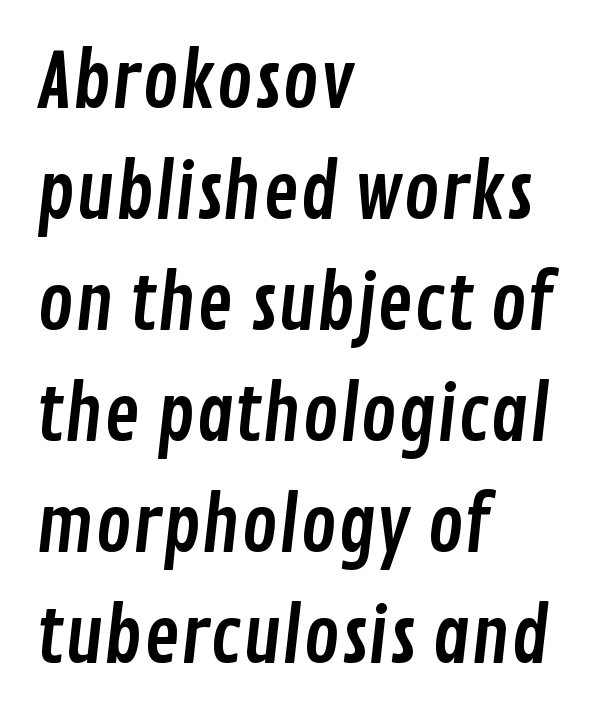
Q: Is the typeface a serif or a sans-serif typeface? A: Sans-serif.
Q: Is the text underlined? A: No.
Q: How is the paragraph aligned? A: Left-aligned.
Q: Is the spacing between letters normal or unusually wide? A: Normal.
Q: Is the spacing between lines tight, normal or loose? A: Normal.
Q: Width (condensed, normal, or wide)? A: Condensed.
Q: Stroke contrast? A: Low.
Q: x-height? A: Medium.
Q: Monospaced? A: No.
